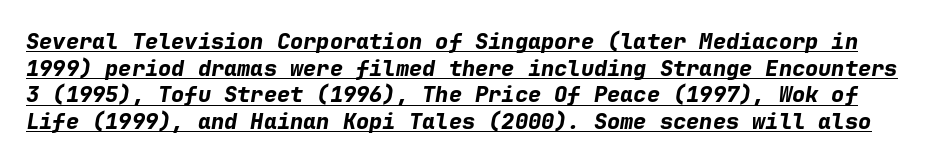
{"italic": "yes", "lean": "right", "slant_degrees": 9, "bold": "yes", "underline": "yes", "line_spacing_ratio": 1.21, "letter_spacing": "normal", "letter_spacing_em": 0.0, "glyph_px": 22}
